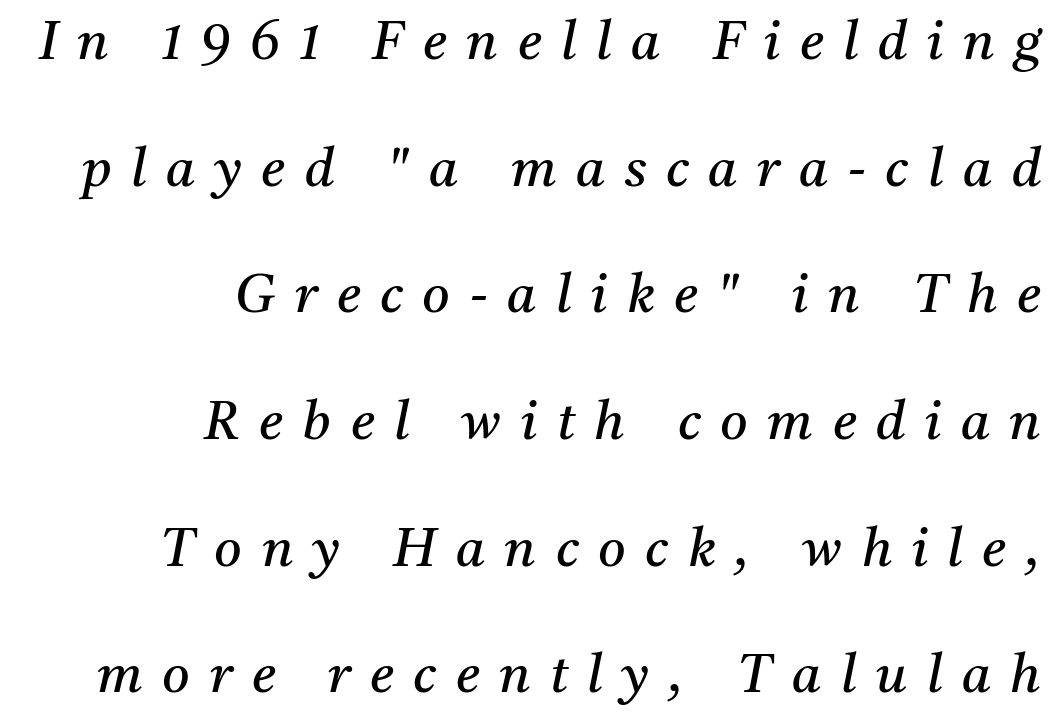
Q: Is the text bold? A: No.
Q: Is the text italic (slanted)? A: Yes, it leans right by about 11 degrees.
Q: Is the typeface a serif or a sans-serif typeface? A: Serif.
Q: Is the text underlined? A: No.
Q: How is the paragraph aligned? A: Right-aligned.
Q: Is the spacing between letters normal or unusually wide? A: Unusually wide.
Q: Is the spacing between lines tight, normal or loose? A: Loose.
Q: Width (condensed, normal, or wide)? A: Normal.
Q: Stroke contrast? A: Medium.
Q: x-height? A: Medium.
Q: Monospaced? A: No.
